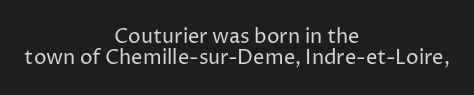
Q: Is the text bold? A: No.
Q: Is the text italic (slanted)? A: No, it is upright.
Q: Is the text underlined? A: No.
Q: How is the paragraph aligned? A: Centered.
Q: Is the spacing between letters normal or unusually wide? A: Normal.
Q: Is the spacing between lines tight, normal or loose? A: Tight.
